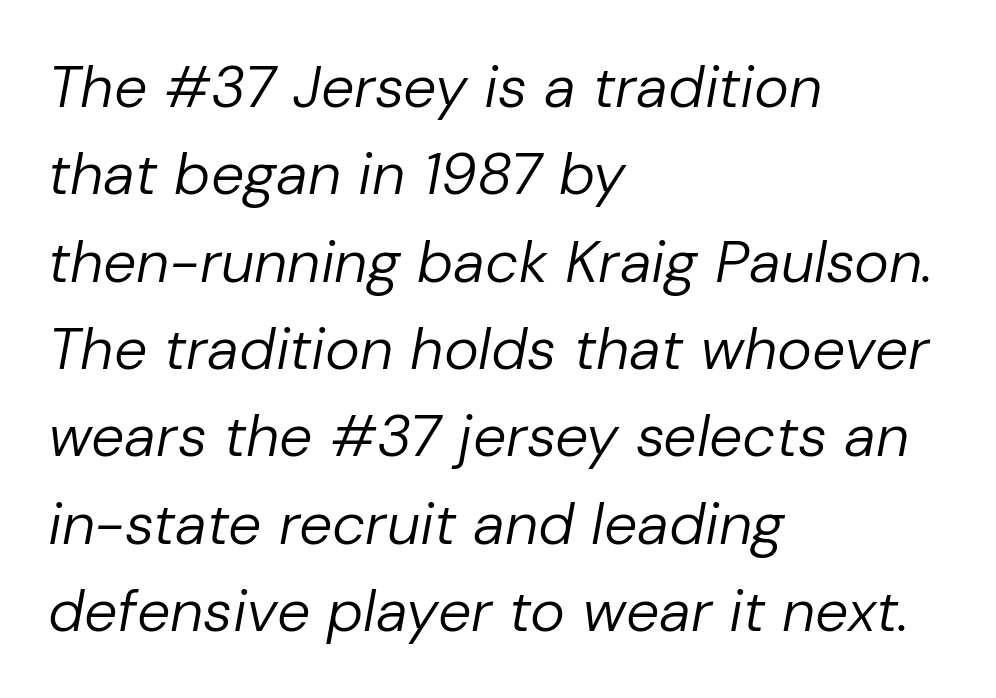
Caption: standard tracking, unaltered. Evenly set lines give the paragraph a standard silhouette. Summary of weight: not heavy and not bold. Layout note: lines flush left. Check under the words: just untouched page.
